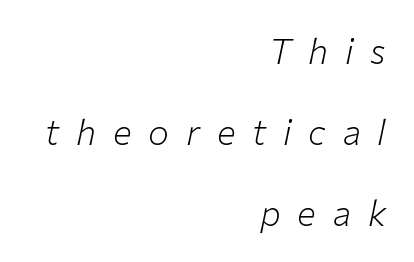
Line ends are locked; line starts wander. The font's italic variant was chosen for this text. The horizontal fit of the characters is loose and conspicuously gappy. Weight class: somewhere from thin through regular. Spacing verdict: proportional, widths tailored to each character.
